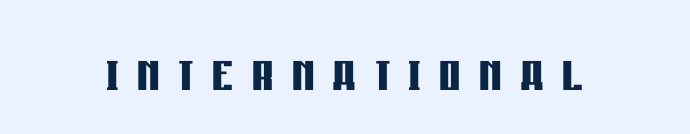
The image shows 66 px semibold, condensed sans-serif type, upright; set centered, unusually wide letter spacing (+0.28 em), not underlined; low stroke contrast and a large x-height.
